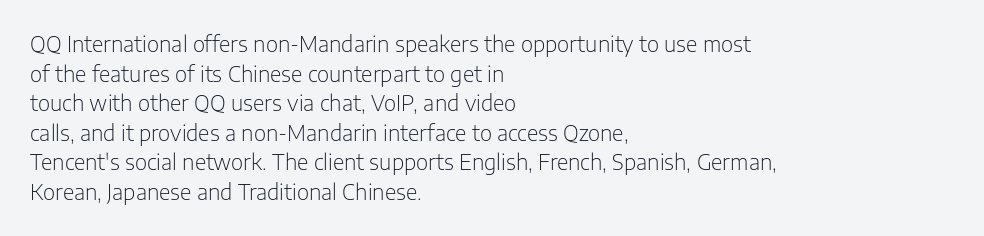
{"italic": "no", "bold": "no", "underline": "no", "align": "left", "line_spacing": "normal", "line_spacing_ratio": 1.41, "letter_spacing": "normal", "letter_spacing_em": 0.0, "glyph_px": 21}
